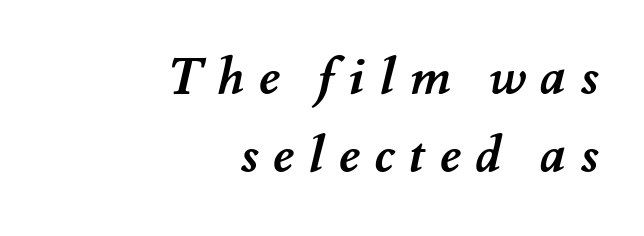
{"bold": "yes", "weight": "semibold", "width": "normal", "stroke_contrast": "medium", "x_height": "small", "monospaced": "no", "underline": "no", "align": "right", "line_spacing": "normal", "line_spacing_ratio": 1.53, "letter_spacing": "wide", "letter_spacing_em": 0.28, "glyph_px": 51}
